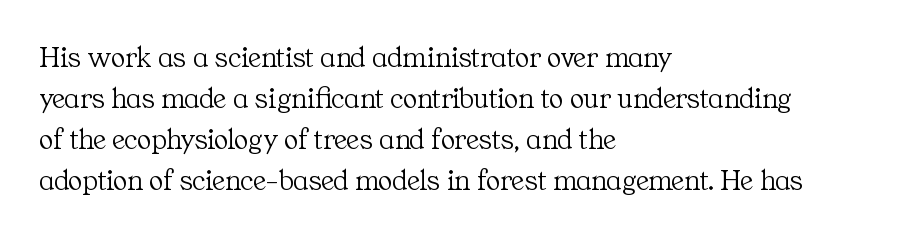
Q: Is the text bold? A: No.
Q: Is the text italic (slanted)? A: No, it is upright.
Q: Is the typeface a serif or a sans-serif typeface? A: Serif.
Q: Is the text underlined? A: No.
Q: How is the paragraph aligned? A: Left-aligned.
Q: Is the spacing between letters normal or unusually wide? A: Normal.
Q: Is the spacing between lines tight, normal or loose? A: Normal.
Q: Width (condensed, normal, or wide)? A: Normal.
Q: Stroke contrast? A: Medium.
Q: x-height? A: Medium.
Q: Monospaced? A: No.
